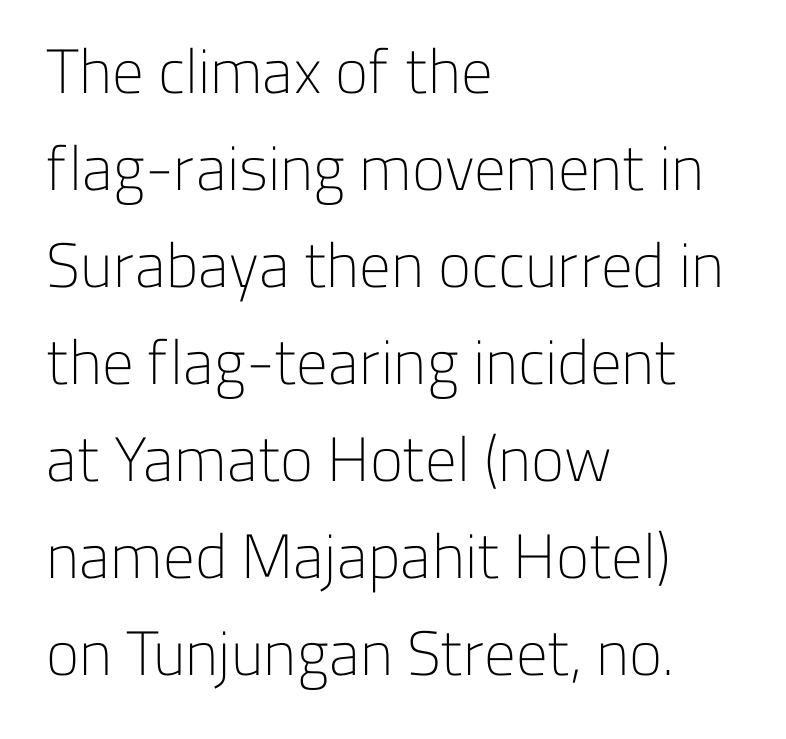
The image shows 63 px light sans-serif type, upright; set left-aligned, normal line spacing (1.54x), normal letter spacing, not underlined; low stroke contrast and a medium x-height.
